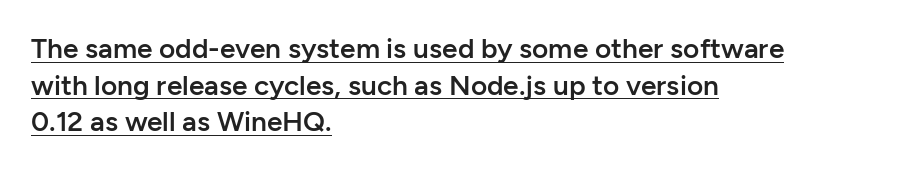
{"serif": "no", "italic": "no", "bold": "semi", "weight": "semibold", "width": "normal", "stroke_contrast": "low", "x_height": "medium", "monospaced": "no", "underline": "yes", "align": "left", "line_spacing": "normal", "line_spacing_ratio": 1.31, "letter_spacing": "normal", "letter_spacing_em": 0.0, "glyph_px": 28}
